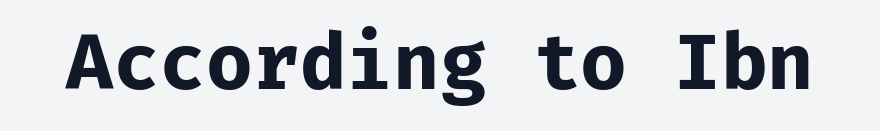
The image shows 76 px bold sans-serif type, upright, monospaced; set normal letter spacing, not underlined; low stroke contrast and a medium x-height.
